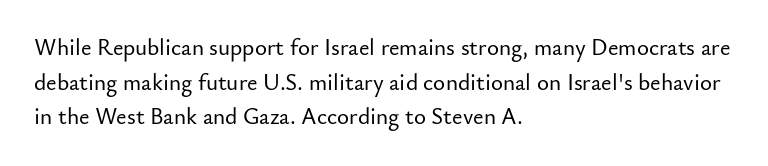
Students, observe: this is what conventionally led text looks like. Has an underline been added? It has not. Words appear dense and cohesive because spacing is normal. If you drew a ruler down the left edge, every line would touch it.
